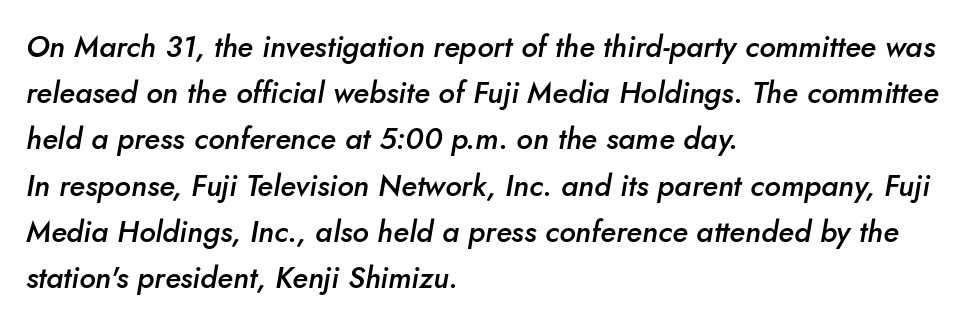
The image shows 30 px semibold type, italic (leaning right); set left-aligned, normal line spacing (1.54x), normal letter spacing, not underlined; low stroke contrast and a small x-height.
